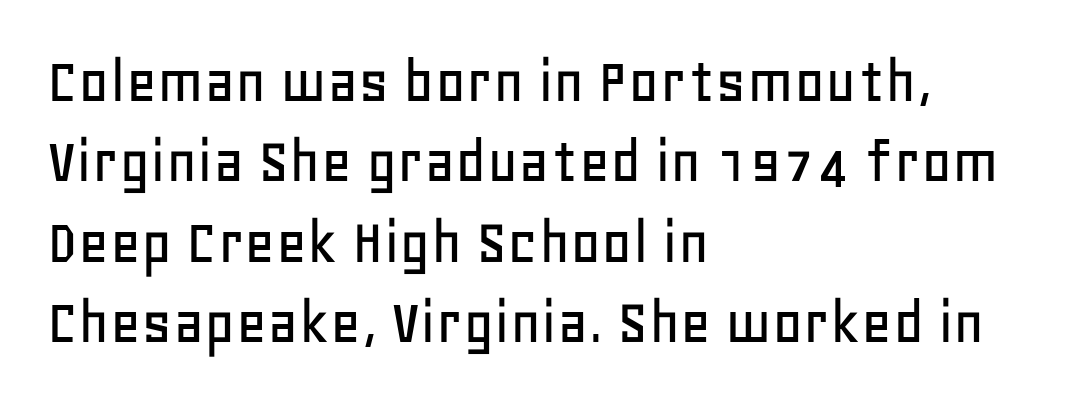
{"serif": "no", "italic": "no", "width": "normal", "stroke_contrast": "low", "x_height": "large", "monospaced": "no", "underline": "no", "align": "left", "line_spacing_ratio": 1.2, "letter_spacing": "normal", "letter_spacing_em": 0.0, "glyph_px": 67}
